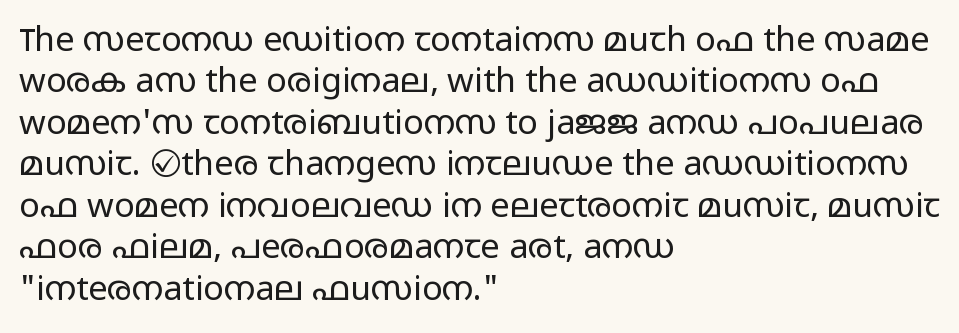
Q: Is the text bold? A: No.
Q: Is the text italic (slanted)? A: No, it is upright.
Q: Is the typeface a serif or a sans-serif typeface? A: Sans-serif.
Q: Is the text underlined? A: No.
Q: How is the paragraph aligned? A: Left-aligned.
Q: Is the spacing between letters normal or unusually wide? A: Normal.
Q: Width (condensed, normal, or wide)? A: Wide.
Q: Stroke contrast? A: Low.
Q: x-height? A: Medium.
Q: Monospaced? A: No.
